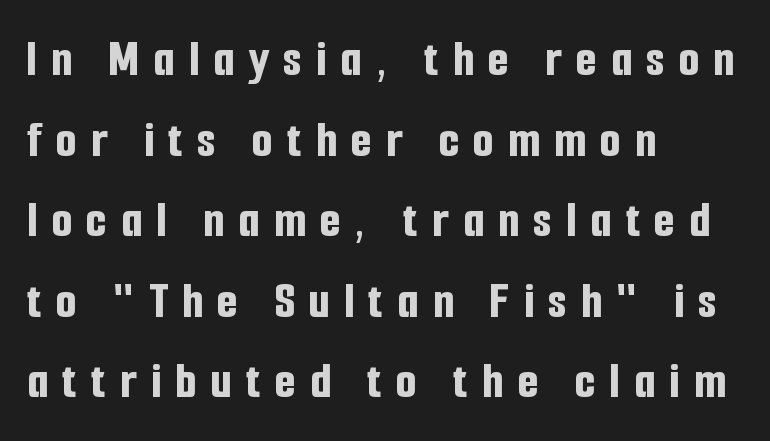
The rendering uses natural spacing where letterforms have individual widths. The characters display no serif detailing; their extremities are plain. Descenders are the only things crossing below the line. Weight check: bold — yes, fully. A typesetter would mark this as roman, not italic. Evenly set lines give the paragraph a standard silhouette.
